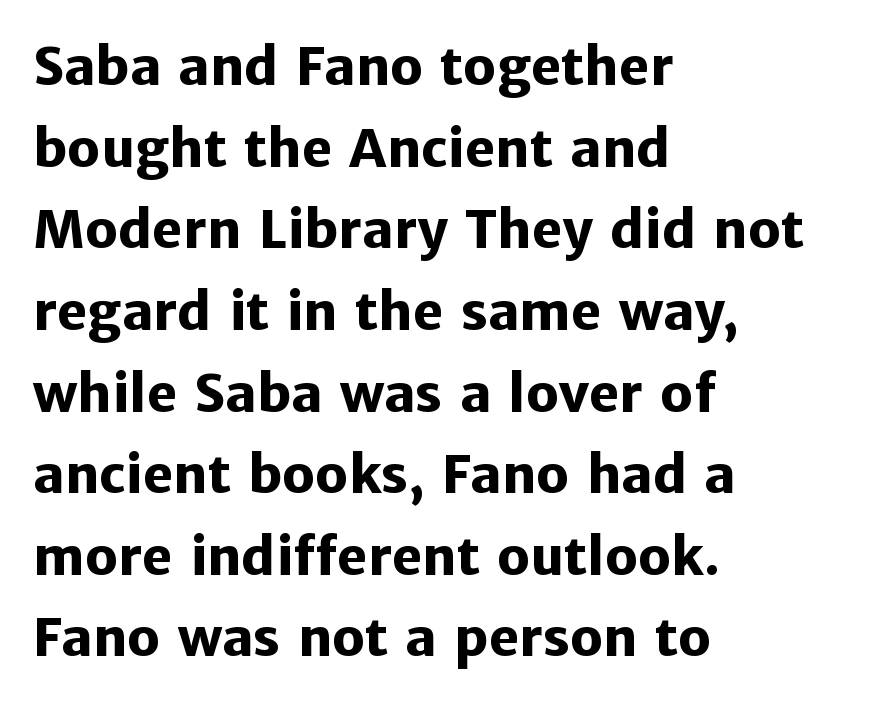
The image shows 52 px heavy sans-serif type, upright; set left-aligned, normal line spacing (1.57x), normal letter spacing, not underlined; low stroke contrast and a medium x-height.
